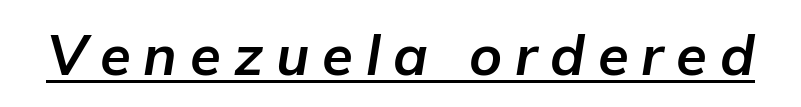
The words here are underlined. The glyphs look as if they've been sheared to an angle. What stands out about the letter spacing? Its width — letters are far apart. The letters are bold, with thick, heavy strokes.
